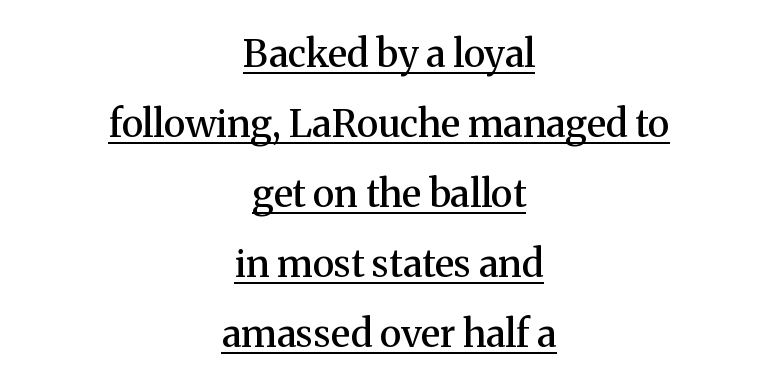
Q: Is the text bold? A: Semi-bold.
Q: Is the text italic (slanted)? A: No, it is upright.
Q: Is the typeface a serif or a sans-serif typeface? A: Serif.
Q: Is the text underlined? A: Yes.
Q: How is the paragraph aligned? A: Centered.
Q: Is the spacing between letters normal or unusually wide? A: Normal.
Q: Width (condensed, normal, or wide)? A: Normal.
Q: Stroke contrast? A: Medium.
Q: x-height? A: Medium.
Q: Monospaced? A: No.
